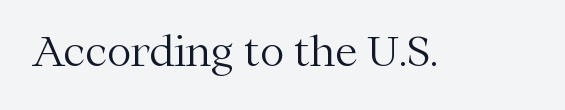
{"serif": "yes", "italic": "no", "bold": "no", "weight": "light", "width": "normal", "stroke_contrast": "medium", "x_height": "medium", "monospaced": "no", "underline": "no", "letter_spacing": "normal", "letter_spacing_em": 0.0, "glyph_px": 41}
